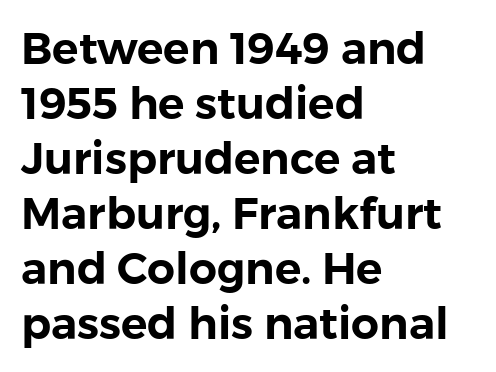
In terms of posture, this sample is upright. No feet cap the strokes, marking this as sans-serif type. The passage shown is not underscored anywhere. Characters follow at the spacing the type designer built in.
